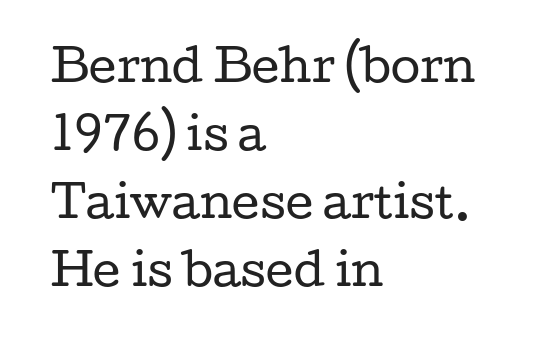
{"serif": "yes", "italic": "no", "bold": "no", "weight": "regular", "width": "wide", "stroke_contrast": "low", "x_height": "medium", "monospaced": "no", "underline": "no", "align": "left", "line_spacing": "normal", "line_spacing_ratio": 1.58, "letter_spacing": "normal", "letter_spacing_em": 0.0, "glyph_px": 43}
